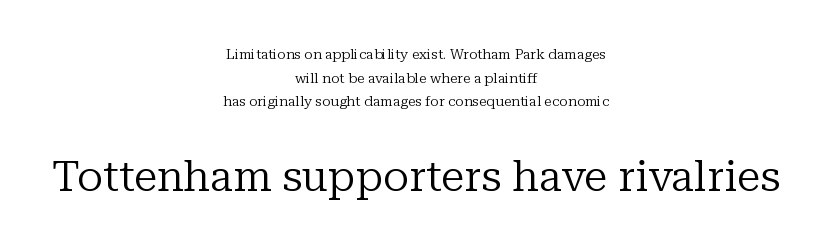
The passage shown is not bold in any degree. Vertical strokes here are truly vertical. The string is rendered with underlining switched off. The rows are spaced the way most documents space them.
